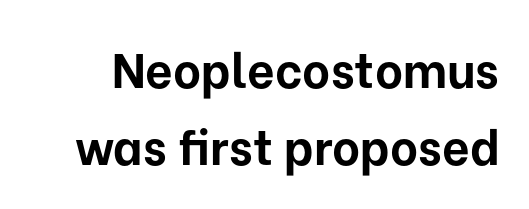
{"serif": "no", "italic": "no", "bold": "yes", "weight": "bold", "width": "normal", "stroke_contrast": "low", "x_height": "medium", "monospaced": "no", "underline": "no", "line_spacing": "normal", "line_spacing_ratio": 1.61, "letter_spacing": "normal", "letter_spacing_em": 0.0, "glyph_px": 48}
